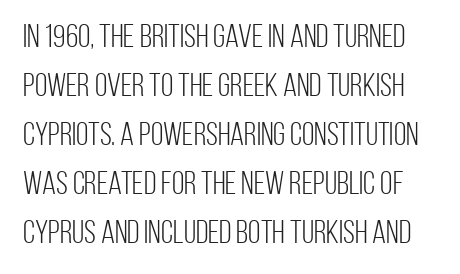
{"serif": "no", "italic": "no", "bold": "no", "weight": "light", "width": "condensed", "stroke_contrast": "low", "x_height": "large", "monospaced": "no", "underline": "no", "line_spacing": "normal", "line_spacing_ratio": 1.53, "letter_spacing": "normal", "letter_spacing_em": 0.0, "glyph_px": 32}
